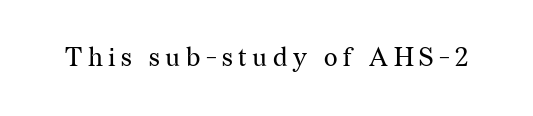
Q: Is the text bold? A: No.
Q: Is the text italic (slanted)? A: No, it is upright.
Q: Is the text underlined? A: No.
Q: Is the spacing between letters normal or unusually wide? A: Unusually wide.
